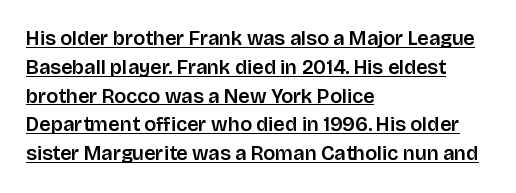
The image shows 20 px text type, upright; set left-aligned, normal line spacing (1.44x), normal letter spacing, underlined.
